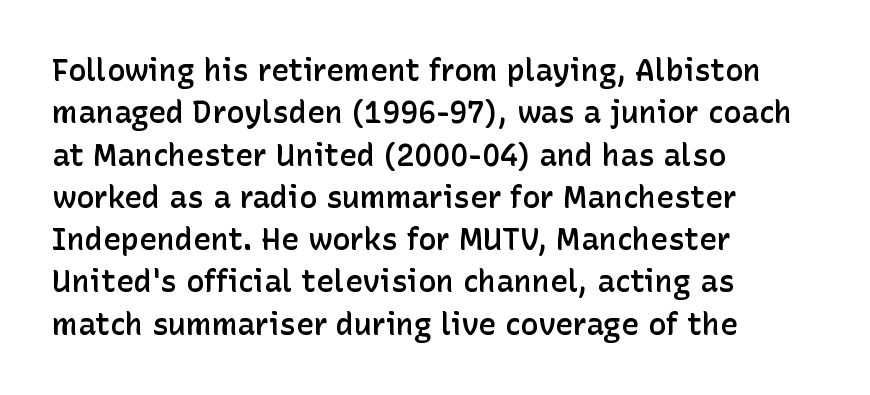
The image shows 30 px semibold sans-serif type, upright; set left-aligned, normal line spacing (1.41x), normal letter spacing, not underlined; low stroke contrast and a medium x-height.
